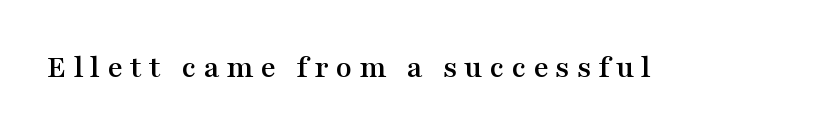
The image shows 33 px wide serif type, upright; set unusually wide letter spacing (+0.21 em), not underlined; medium stroke contrast and a medium x-height.
